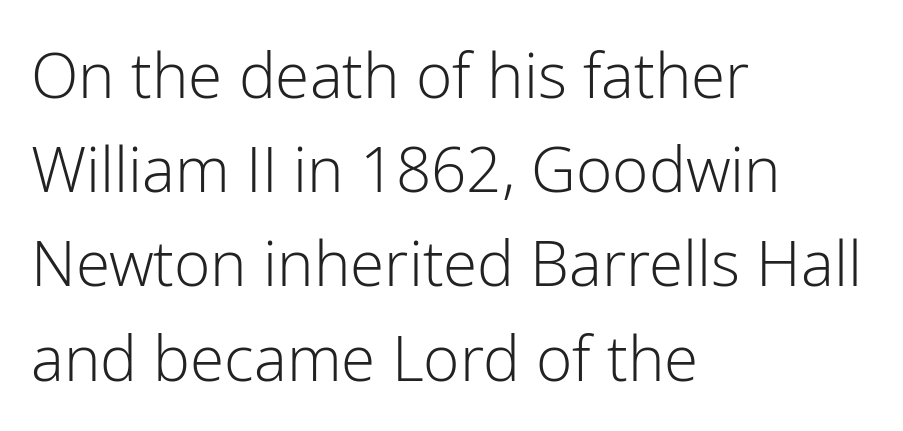
{"serif": "no", "italic": "no", "bold": "no", "weight": "light", "width": "normal", "stroke_contrast": "low", "x_height": "medium", "monospaced": "no", "underline": "no", "align": "left", "line_spacing": "normal", "line_spacing_ratio": 1.52, "letter_spacing": "normal", "letter_spacing_em": 0.0, "glyph_px": 62}
